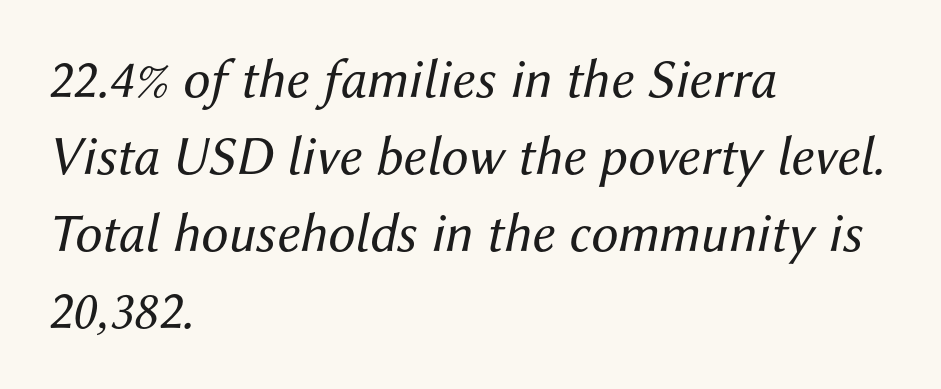
{"italic": "yes", "lean": "right", "slant_degrees": 12, "bold": "no", "weight": "regular", "width": "normal", "stroke_contrast": "medium", "x_height": "medium", "monospaced": "no", "underline": "no", "align": "left", "line_spacing": "normal", "line_spacing_ratio": 1.4, "letter_spacing": "normal", "letter_spacing_em": 0.0, "glyph_px": 55}
